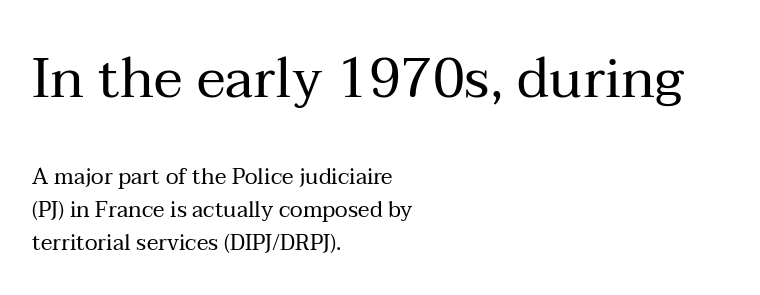
Horizontally, the lines are justified to the leading edge only. Does the lettering tilt? It doesn't — this is upright. Honestly, the row spacing looks completely unremarkable. Look at the bottom of the vertical strokes: they flare into serifs here. These lines are rendered in a variable-pitch font.
